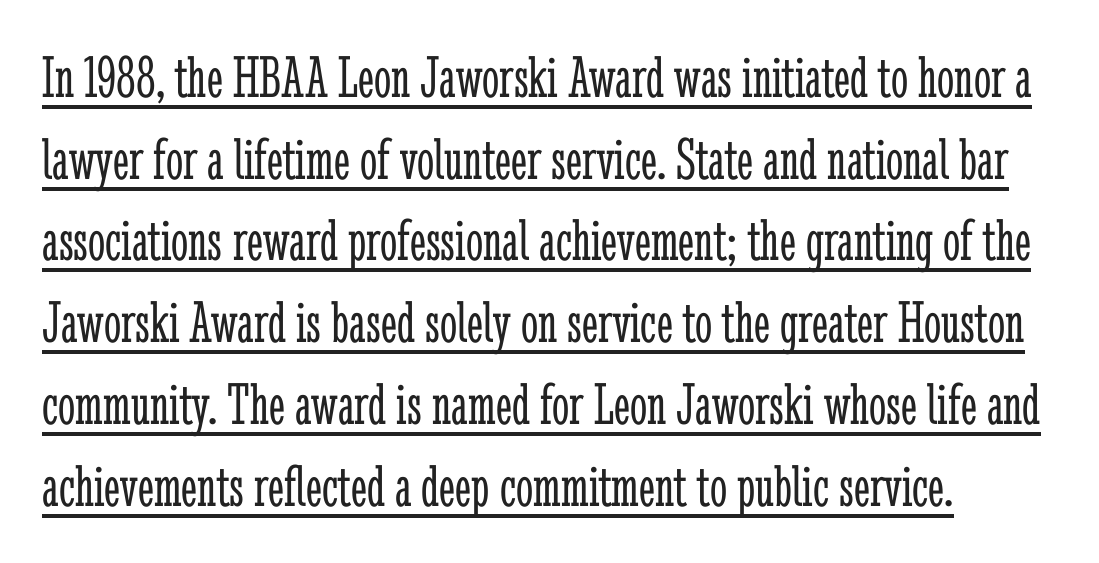
{"serif": "yes", "italic": "no", "bold": "no", "weight": "light", "width": "condensed", "stroke_contrast": "low", "x_height": "medium", "monospaced": "no", "underline": "yes", "align": "left", "line_spacing": "normal", "line_spacing_ratio": 1.34, "letter_spacing": "normal", "letter_spacing_em": 0.0, "glyph_px": 61}
